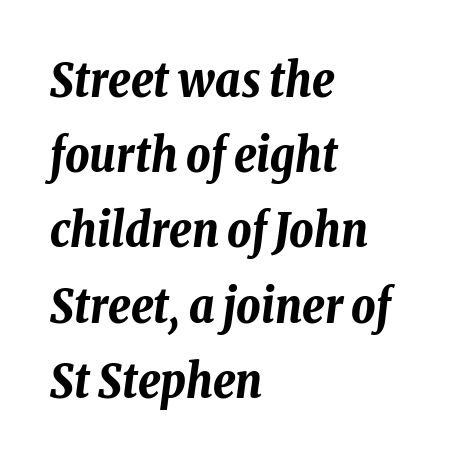
Q: Is the text bold? A: Yes.
Q: Is the text italic (slanted)? A: Yes, it leans right by about 8 degrees.
Q: Is the text underlined? A: No.
Q: How is the paragraph aligned? A: Left-aligned.
Q: Is the spacing between letters normal or unusually wide? A: Normal.
Q: Is the spacing between lines tight, normal or loose? A: Normal.
Q: Width (condensed, normal, or wide)? A: Condensed.
Q: Stroke contrast? A: Low.
Q: x-height? A: Medium.
Q: Monospaced? A: No.
